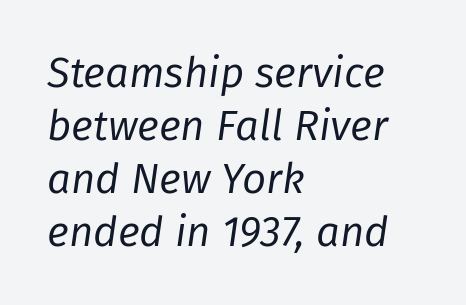
Q: Is the text bold? A: No.
Q: Is the text italic (slanted)? A: Yes, it leans right by about 8 degrees.
Q: Is the text underlined? A: No.
Q: How is the paragraph aligned? A: Left-aligned.
Q: Is the spacing between letters normal or unusually wide? A: Normal.
Q: Is the spacing between lines tight, normal or loose? A: Normal.
Q: Width (condensed, normal, or wide)? A: Normal.
Q: Stroke contrast? A: Low.
Q: x-height? A: Medium.
Q: Monospaced? A: No.
